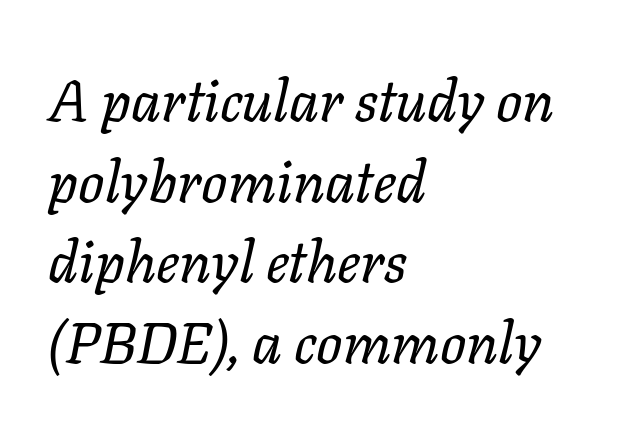
Is the type slanted? Yes — the strokes lean at a clear angle. A classic flush-left, rag-right setting is used for this passage. No word sits above an underline. Honestly, the letter spacing is just normal — you wouldn't notice it. Proportional: the letters do not fall into vertical columns. Whoever set this chose a conventional vertical rhythm.
